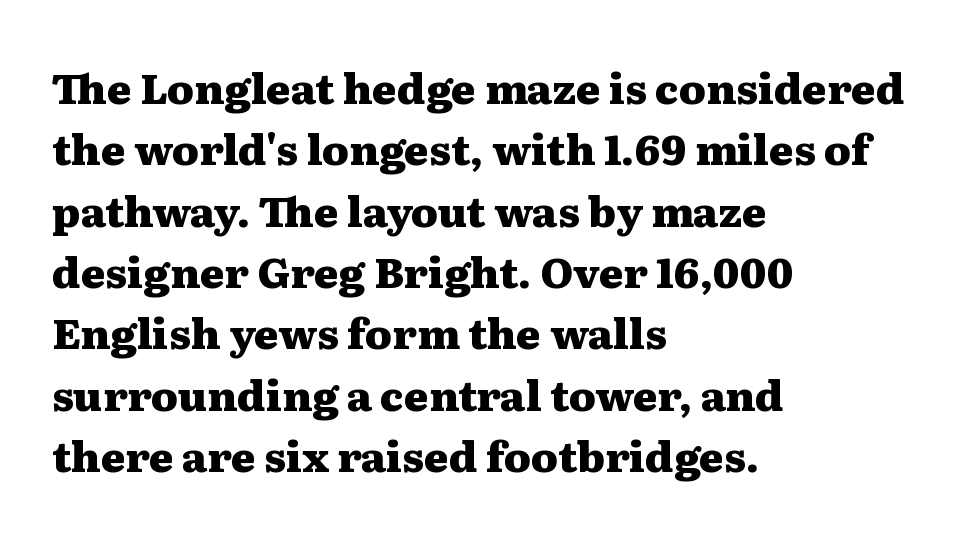
The image shows 42 px heavy, wide serif type, upright; set left-aligned, normal line spacing (1.46x), normal letter spacing, not underlined; medium stroke contrast and a medium x-height.
